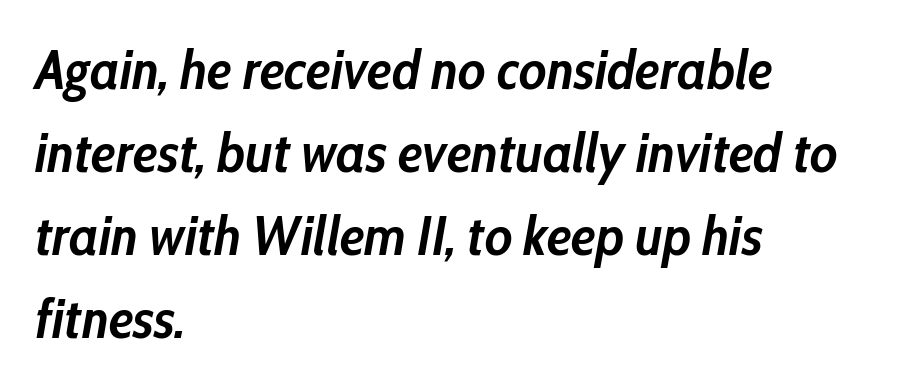
Q: Is the text bold? A: Yes.
Q: Is the text italic (slanted)? A: Yes, it leans right by about 10 degrees.
Q: Is the text underlined? A: No.
Q: How is the paragraph aligned? A: Left-aligned.
Q: Is the spacing between letters normal or unusually wide? A: Normal.
Q: Is the spacing between lines tight, normal or loose? A: Normal.
Q: Width (condensed, normal, or wide)? A: Condensed.
Q: Stroke contrast? A: Low.
Q: x-height? A: Medium.
Q: Monospaced? A: No.
